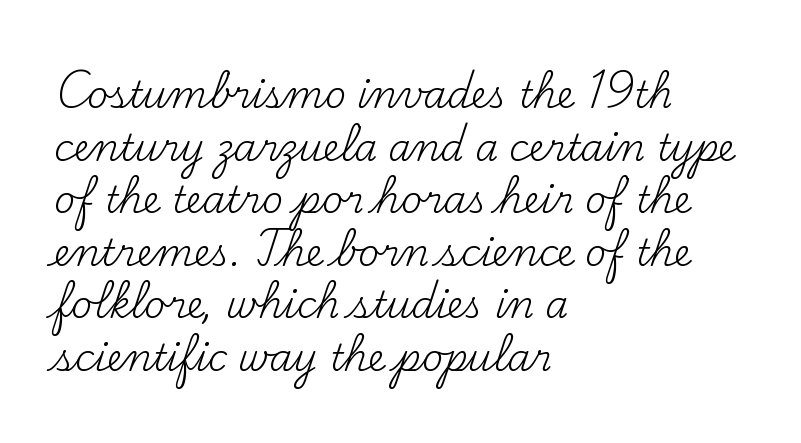
All the whitespace from short lines collects on the right. The specimen omits any rule beneath the text block's lines. Interline gaps are of average width in this sample. In terms of letterform style, serifs are clearly present. Is the type heavy? It reads as light-to-regular instead.
